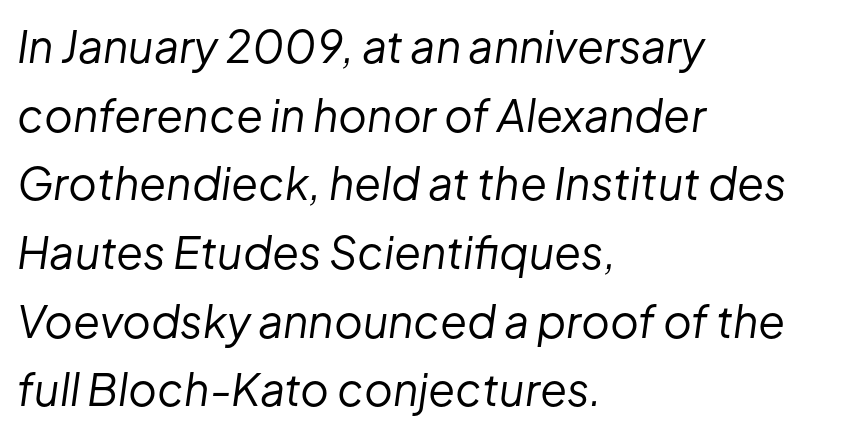
Compared with a typical body face, this is equally light or lighter still. How are the letters spaced? Ordinarily, with no added tracking. Layout note: lines flush left. The passage shown is typed in a proportional face where columns would drift.
